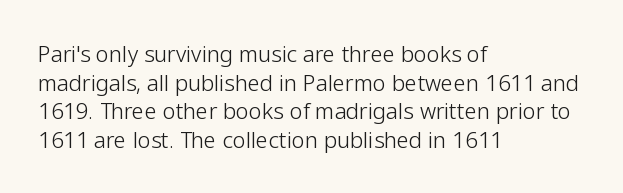
The image shows 22 px text type, upright; set left-aligned, normal line spacing (1.3x), normal letter spacing, not underlined.
